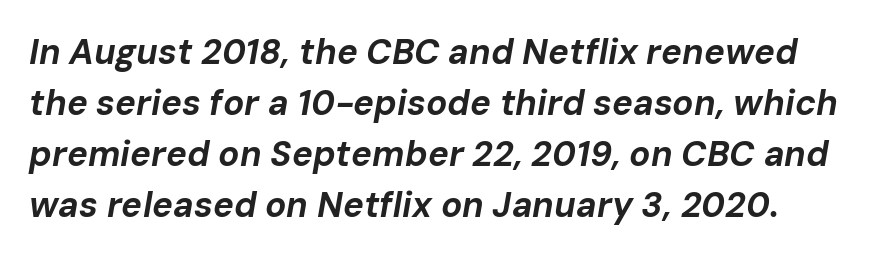
A typesetter would call this proportional, since set widths differ per character. Just letters on the line, the space beneath them empty. The rendering applies a slant to the glyphs. The characters look thick and weighty, a clear bold.
